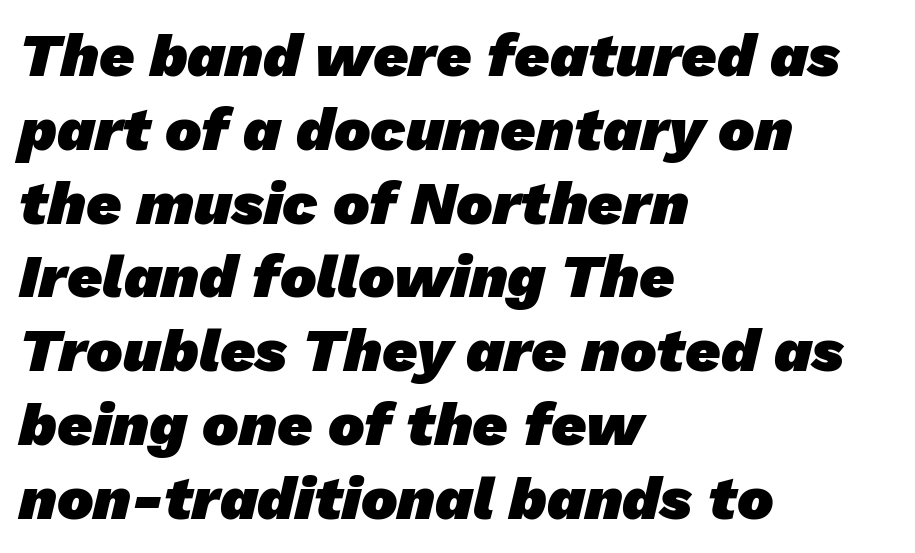
Students, note that the glyphs here touch the page at normal intervals. The letters carry no serifs — their stems end cleanly without finishing strokes. Students, this is bold: see how much ink each stroke carries. Proportional: the letters do not fall into vertical columns. The area under the type is left untouched. Where is the straight margin? On the left.
